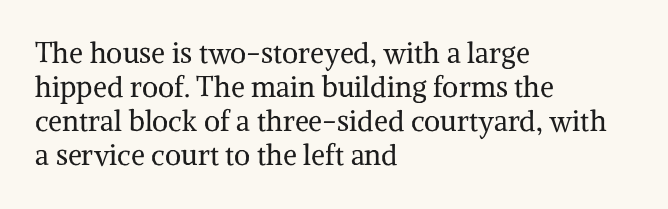
Q: Is the text bold? A: No.
Q: Is the text italic (slanted)? A: No, it is upright.
Q: Is the typeface a serif or a sans-serif typeface? A: Serif.
Q: Is the text underlined? A: No.
Q: How is the paragraph aligned? A: Left-aligned.
Q: Is the spacing between letters normal or unusually wide? A: Normal.
Q: Width (condensed, normal, or wide)? A: Normal.
Q: Stroke contrast? A: Medium.
Q: x-height? A: Medium.
Q: Monospaced? A: No.
